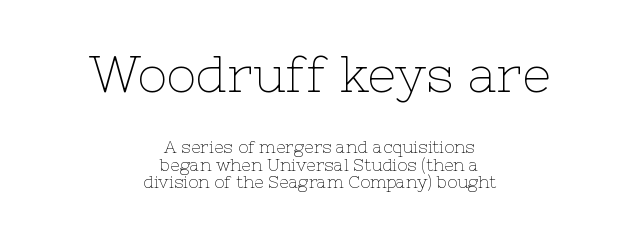
Q: Is the text bold? A: No.
Q: Is the text italic (slanted)? A: No, it is upright.
Q: Is the typeface a serif or a sans-serif typeface? A: Serif.
Q: Is the text underlined? A: No.
Q: How is the paragraph aligned? A: Centered.
Q: Is the spacing between letters normal or unusually wide? A: Normal.
Q: Is the spacing between lines tight, normal or loose? A: Tight.
Q: Which block of text is set in a larger size, the first (top) or the second (bottom)? A: The first (top) one.
Q: Width (condensed, normal, or wide)? A: Normal.
Q: Stroke contrast? A: Low.
Q: x-height? A: Medium.
Q: Monospaced? A: No.
